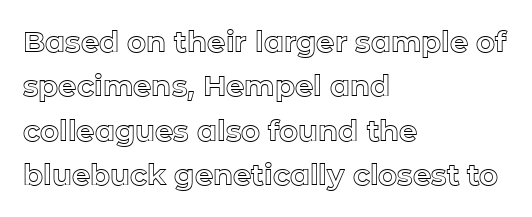
The image shows 29 px text type, upright; set left-aligned, normal line spacing (1.53x), normal letter spacing, not underlined; a medium x-height.
